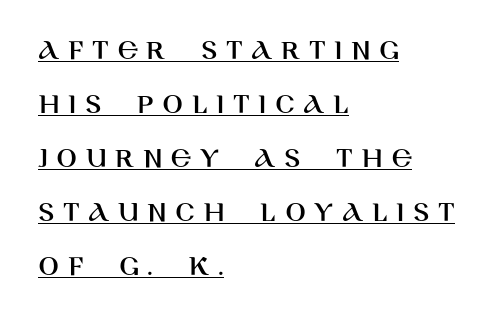
{"serif": "no", "italic": "no", "width": "normal", "stroke_contrast": "high", "x_height": "large", "monospaced": "no", "underline": "yes", "align": "left", "line_spacing_ratio": 1.8, "letter_spacing": "wide", "letter_spacing_em": 0.29, "glyph_px": 30}
